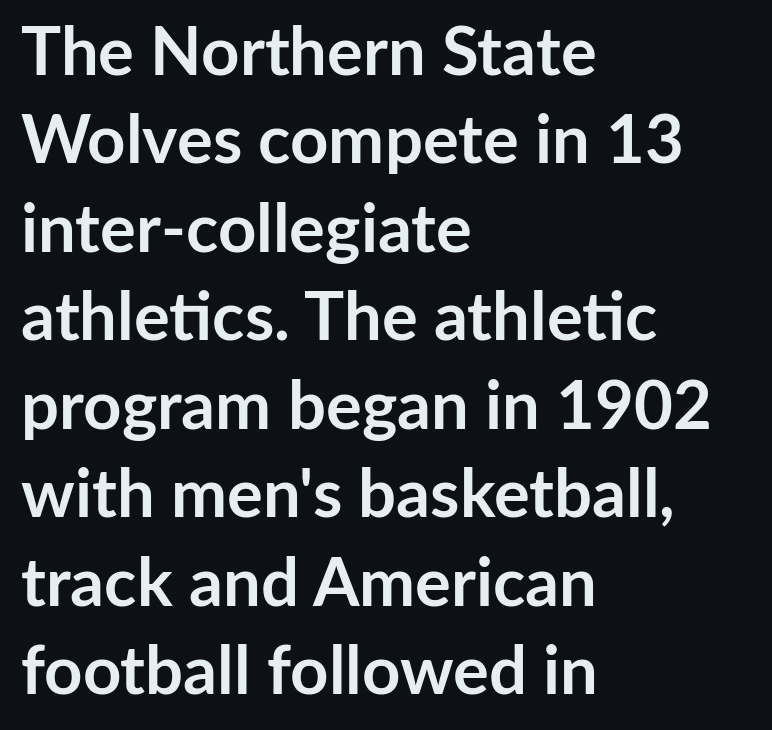
Words float on clear page, feet unadorned. Casual observation: everything's shoved over to the left. Tracking value appears to be zero — textbook default spacing. A typesetter would call this proportional, since set widths differ per character.
